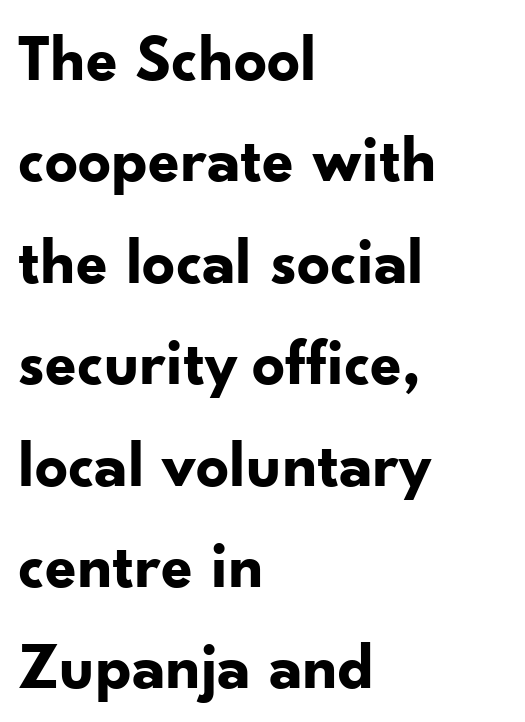
{"serif": "no", "italic": "no", "bold": "yes", "weight": "bold", "width": "normal", "stroke_contrast": "low", "x_height": "small", "monospaced": "no", "underline": "no", "align": "left", "line_spacing": "normal", "line_spacing_ratio": 1.56, "letter_spacing": "normal", "letter_spacing_em": 0.0, "glyph_px": 65}
